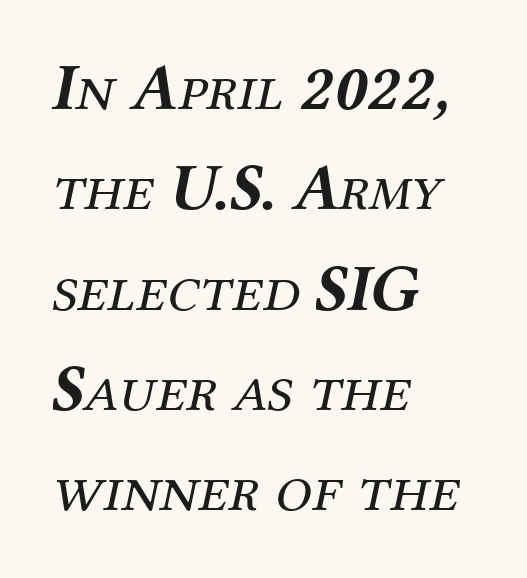
The image shows 66 px regular-weight serif type, italic (leaning right); set left-aligned, normal line spacing (1.52x), normal letter spacing, not underlined; medium stroke contrast and a medium x-height.
